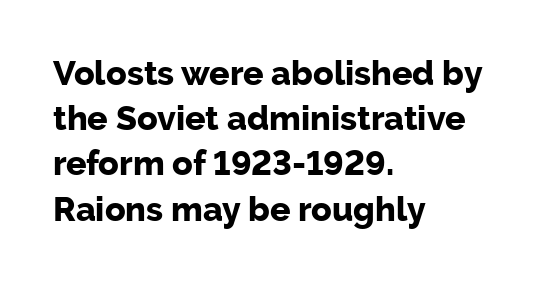
{"serif": "no", "italic": "no", "bold": "yes", "weight": "bold", "width": "normal", "stroke_contrast": "low", "x_height": "medium", "monospaced": "no", "underline": "no", "align": "left", "line_spacing": "normal", "line_spacing_ratio": 1.33, "letter_spacing": "normal", "letter_spacing_em": 0.0, "glyph_px": 34}
